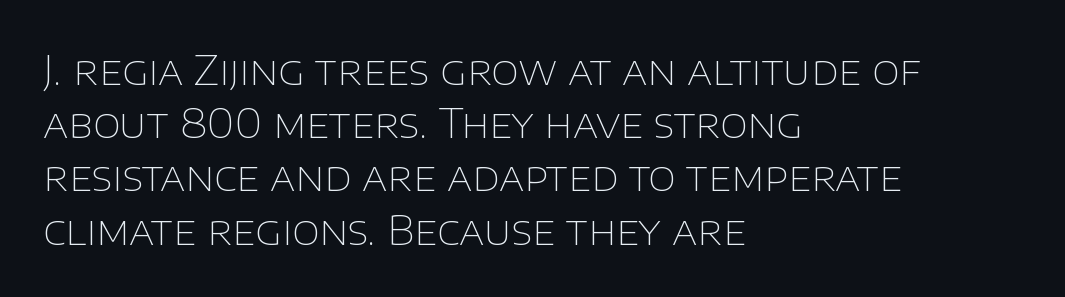
{"serif": "no", "italic": "no", "bold": "no", "weight": "thin", "width": "normal", "stroke_contrast": "low", "x_height": "large", "monospaced": "no", "underline": "no", "align": "left", "line_spacing": "normal", "line_spacing_ratio": 1.33, "letter_spacing": "normal", "letter_spacing_em": 0.0, "glyph_px": 40}
